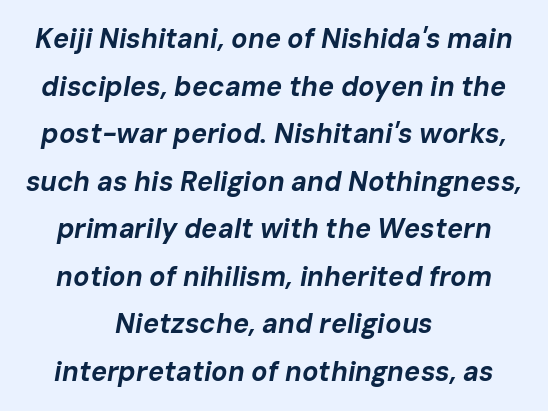
{"italic": "yes", "lean": "right", "slant_degrees": 10, "bold": "yes", "underline": "no", "align": "center", "line_spacing_ratio": 1.76, "letter_spacing": "normal", "letter_spacing_em": 0.0, "glyph_px": 27}
